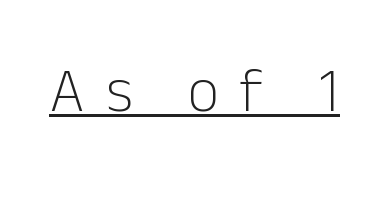
The lettering holds an erect, upright posture throughout. Is the letter spacing exaggerated? Yes — the characters are pushed far apart. Proportional: the letters do not fall into vertical columns. The letters carry no serifs — their stems end cleanly without finishing strokes. You can see a thin bar hugging the bottom of the glyphs. The cut favours lightness, reaching ordinary text weight at its darkest.
